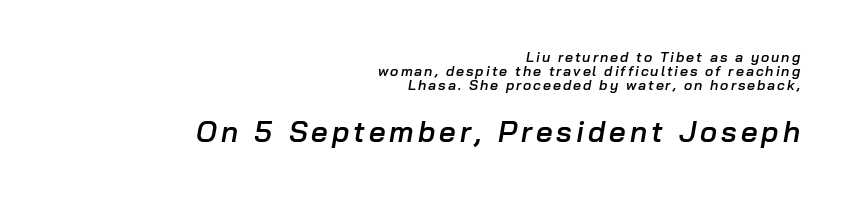
Character widths vary here, with narrow letters taking less room than wide ones. The rendering uses a semibold face; strokes are thickened but not to full bold. Horizontal alignment here is rightward, an uncommon choice for prose. Compared with ordinary roman type, these characters are visibly tilted. Quick note: underline off. Baseline-to-baseline distance is barely more than the letter height.
